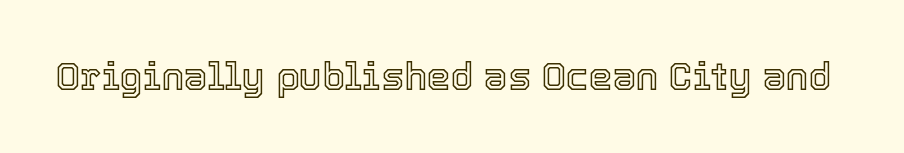
Bare-footed words on every line. Between one letter and the next there's only the usual sliver of space. A roman cut, with each character standing at attention. These lines are rendered in a variable-pitch font.
